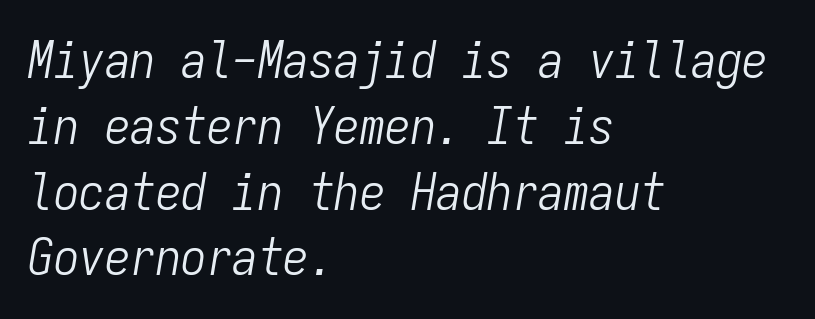
Q: Is the text bold? A: No.
Q: Is the text italic (slanted)? A: Yes, it leans right by about 9 degrees.
Q: Is the text underlined? A: No.
Q: How is the paragraph aligned? A: Left-aligned.
Q: Is the spacing between letters normal or unusually wide? A: Normal.
Q: Is the spacing between lines tight, normal or loose? A: Normal.
Q: Width (condensed, normal, or wide)? A: Condensed.
Q: Stroke contrast? A: Low.
Q: x-height? A: Medium.
Q: Monospaced? A: Yes.
